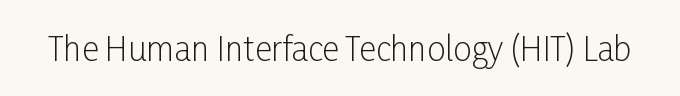
{"serif": "no", "italic": "no", "bold": "no", "weight": "light", "width": "condensed", "stroke_contrast": "low", "x_height": "medium", "monospaced": "no", "underline": "no", "letter_spacing": "normal", "letter_spacing_em": 0.0, "glyph_px": 33}
